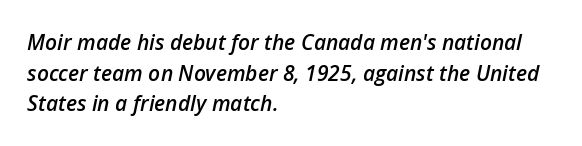
Style check: oblique. The glyphs have the mass of a demibold cut, below bold. The glyphs are unaccompanied by any horizontal stroke below them. Default kerning and tracking; the words read as compact shapes. The typesetter chose a ragged-right arrangement here.
